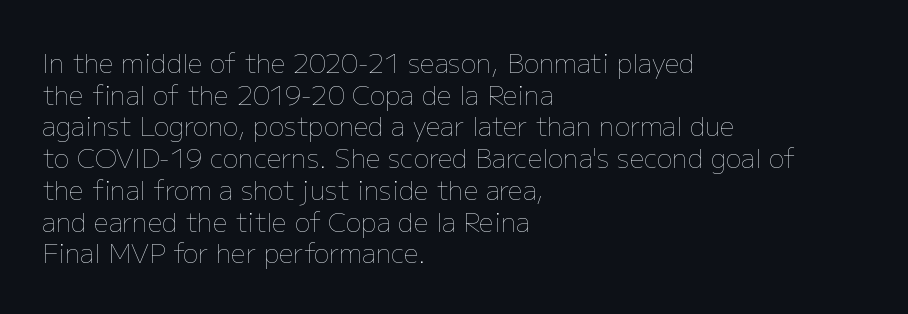
{"italic": "no", "bold": "no", "underline": "no", "align": "left", "line_spacing_ratio": 1.22, "letter_spacing": "normal", "letter_spacing_em": 0.0, "glyph_px": 26}
